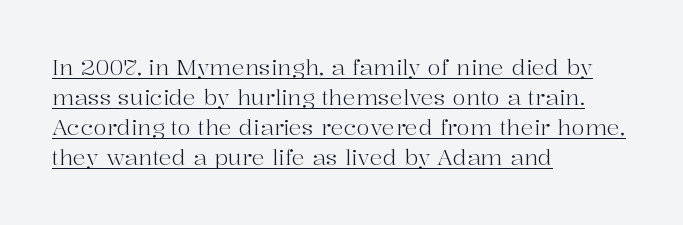
{"italic": "no", "bold": "no", "underline": "yes", "align": "left", "line_spacing": "normal", "line_spacing_ratio": 1.37, "letter_spacing": "normal", "letter_spacing_em": 0.0, "glyph_px": 22}
